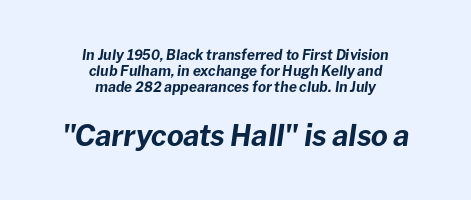
Proportional: the letters do not fall into vertical columns. Look at the glyph heights: the lower group is clearly the bigger setting. Short note: letters normally spaced. This is heavy type, rendered in bold. Looking at the ascenders, they clearly lean.
